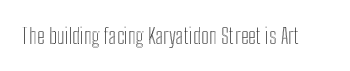
Q: Is the text italic (slanted)? A: No, it is upright.
Q: Is the text underlined? A: No.
Q: Is the spacing between letters normal or unusually wide? A: Normal.
